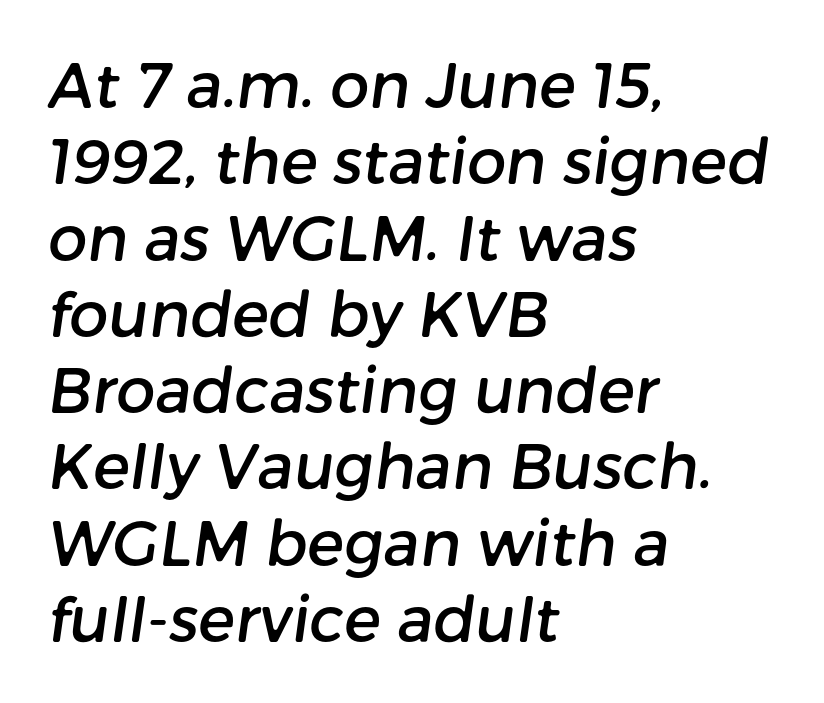
Font category for this specimen: sans-serif. The glyphs are unaccompanied by any horizontal stroke below them. Line starts are locked; line ends wander. Character widths vary here, with narrow letters taking less room than wide ones.
